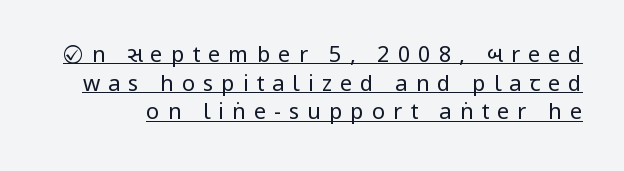
Whoever set this chose a conventional vertical rhythm. This is the regular roman posture of the typeface. Between one letter and the next there's a generous, obvious gap. Stems here are at most as thick as an everyday book face.
